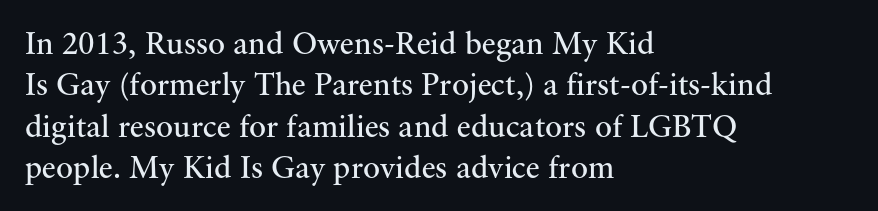
The image shows 32 px regular-weight serif type, upright; set left-aligned, normal line spacing (1.29x), normal letter spacing, not underlined; medium stroke contrast and a small x-height.
